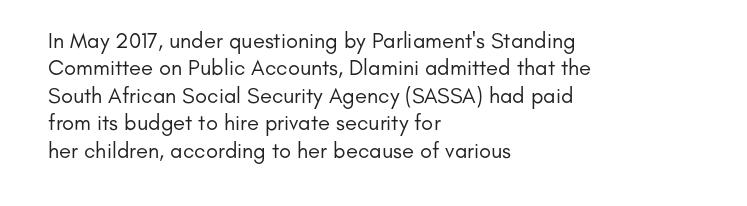
Counters stay open thanks to moderate or lighter strokes. All the whitespace from short lines collects on the right. Normally led — the rows are evenly, conventionally spaced. The glyphs are unaccompanied by any horizontal stroke below them.
